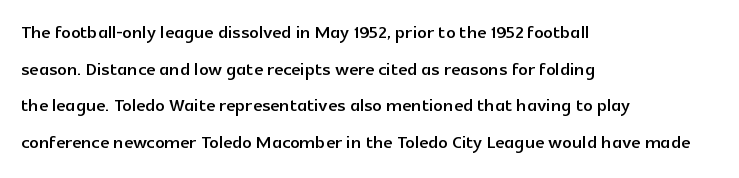
The image shows 24 px text type, upright; set left-aligned, normal line spacing (1.53x), normal letter spacing, not underlined.
